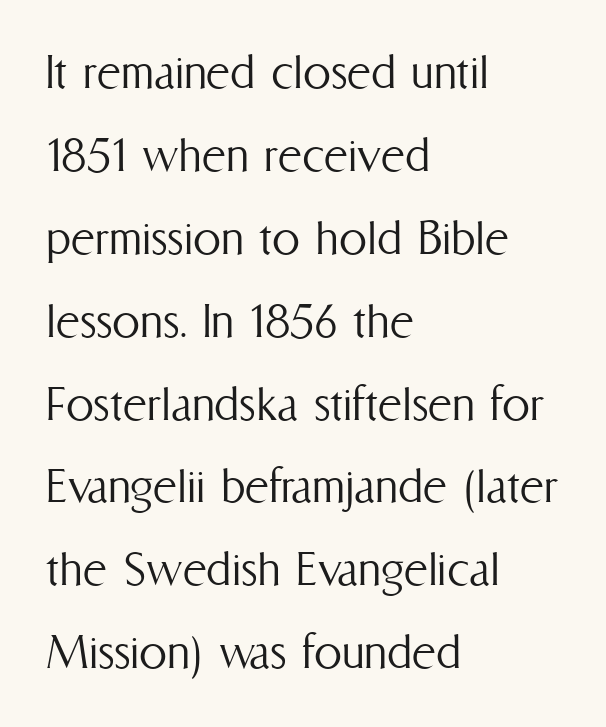
These lines are set flush left with a ragged right edge. Stems and bowls with no extra thickness — not bold. Vertically, the passage feels balanced, rows spaced as you'd expect. When letters stand straight like this, we call the style roman or upright. No extra tracking has been applied to these lines. This sample has the flowing, uneven cadence of proportional lettering.
